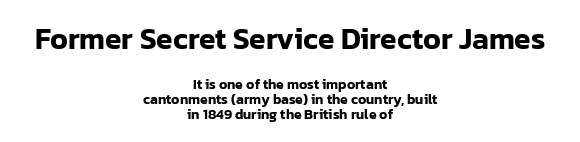
{"serif": "no", "italic": "no", "width": "normal", "stroke_contrast": "low", "x_height": "medium", "monospaced": "no", "underline": "no", "align": "center", "line_spacing": "tight", "line_spacing_ratio": 1.09, "letter_spacing": "normal", "letter_spacing_em": 0.0, "larger_block": "first", "size_ratio": 2.14, "glyph_px": 30}
